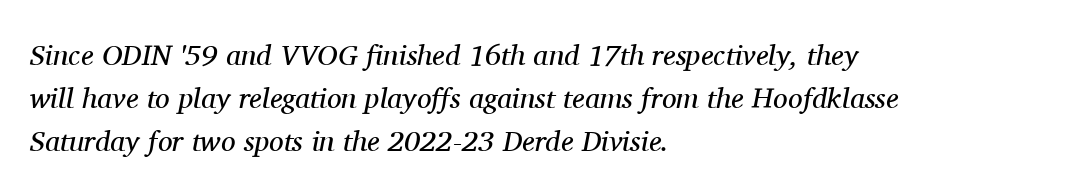
The image shows 29 px regular-weight serif type, italic (leaning right); set left-aligned, normal line spacing (1.48x), normal letter spacing, not underlined; medium stroke contrast and a medium x-height.
